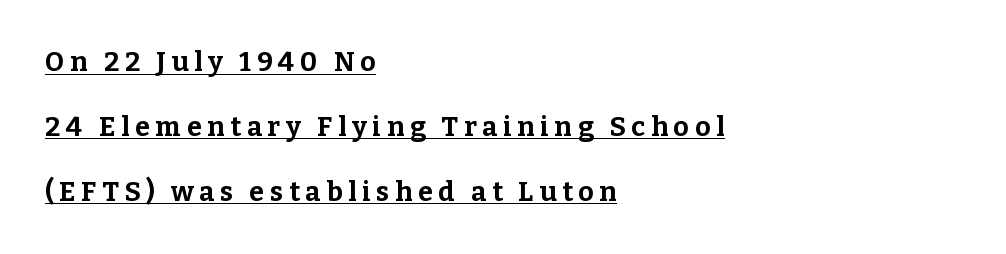
{"italic": "no", "bold": "yes", "underline": "yes", "align": "left", "line_spacing": "loose", "line_spacing_ratio": 2.4, "letter_spacing": "wide", "letter_spacing_em": 0.21, "glyph_px": 27}
